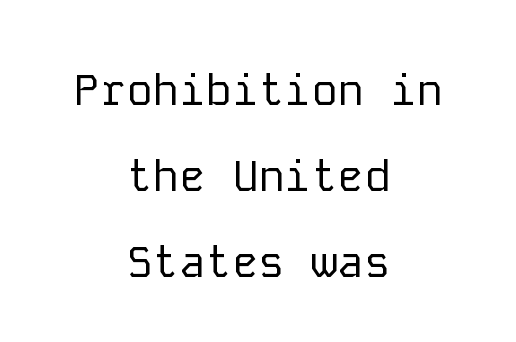
The image shows 44 px regular-weight sans-serif type, upright, monospaced; set centered, loose line spacing (1.95x), normal letter spacing, not underlined; low stroke contrast and a medium x-height.
